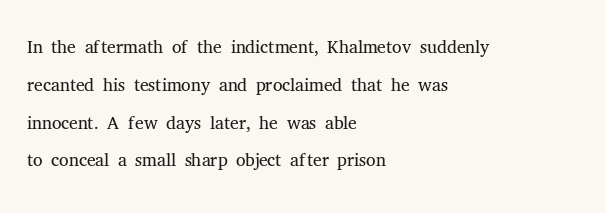
Short note: letters normally spaced. These lines are set flush left with a ragged right edge. The passage shown is not bold in any degree. Rows of type keep a routine distance in the vertical direction. This is the regular roman posture of the typeface.
